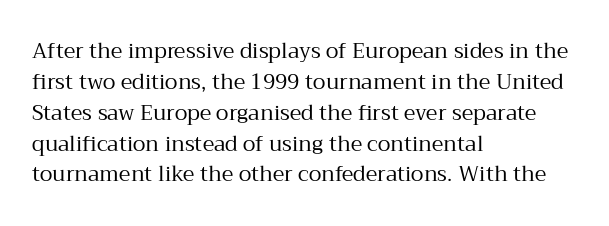
If you drew a line through each stem, it would be perfectly vertical. Leftover space on each line is placed entirely after the last word. The vertical gap from one line to the next is medium. The specimen omits any rule beneath the text block's lines.
